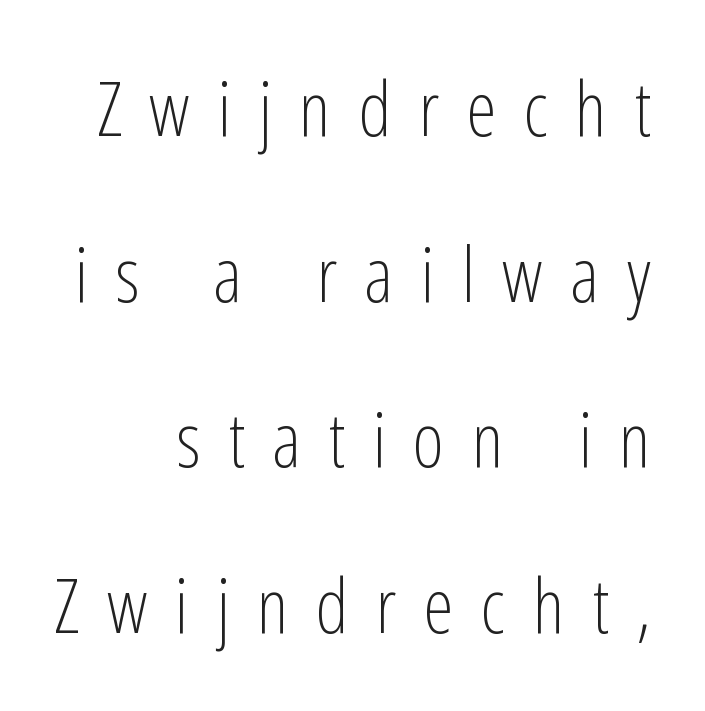
{"serif": "no", "italic": "no", "bold": "no", "weight": "light", "width": "condensed", "stroke_contrast": "low", "x_height": "medium", "monospaced": "no", "underline": "no", "line_spacing": "loose", "line_spacing_ratio": 2.18, "letter_spacing": "wide", "letter_spacing_em": 0.36, "glyph_px": 76}
